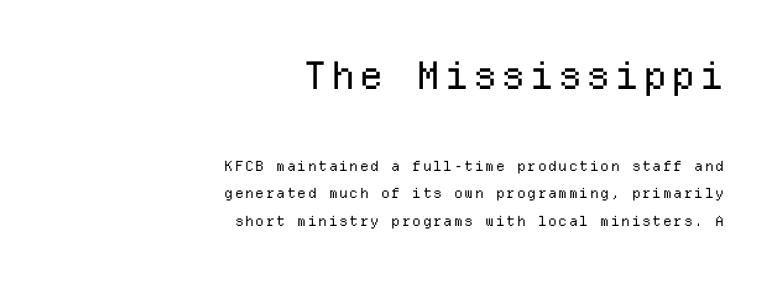
Q: Is the text bold? A: No.
Q: Is the text italic (slanted)? A: No, it is upright.
Q: Is the typeface a serif or a sans-serif typeface? A: Sans-serif.
Q: Is the text underlined? A: No.
Q: How is the paragraph aligned? A: Right-aligned.
Q: Is the spacing between lines tight, normal or loose? A: Loose.
Q: Which block of text is set in a larger size, the first (top) or the second (bottom)? A: The first (top) one.
Q: Width (condensed, normal, or wide)? A: Normal.
Q: Stroke contrast? A: Low.
Q: x-height? A: Medium.
Q: Monospaced? A: Yes.
